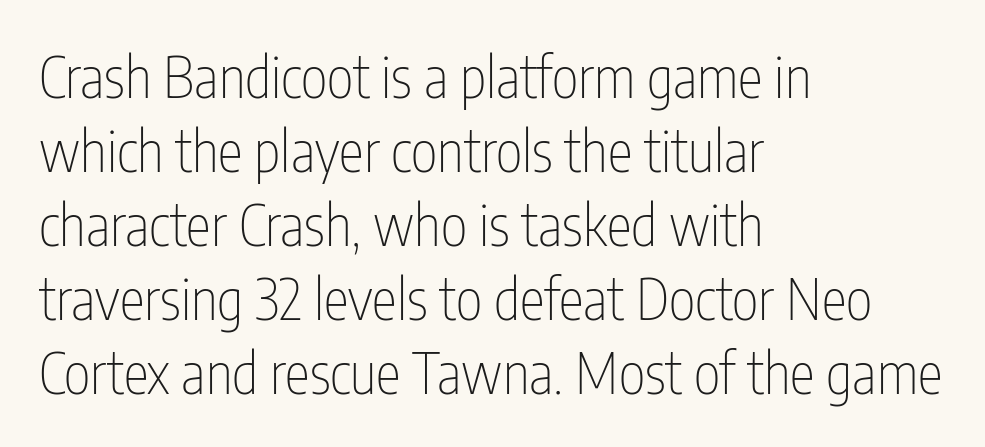
{"serif": "no", "italic": "no", "bold": "no", "weight": "thin", "width": "condensed", "stroke_contrast": "low", "x_height": "medium", "monospaced": "no", "underline": "no", "align": "left", "line_spacing": "normal", "line_spacing_ratio": 1.3, "letter_spacing": "normal", "letter_spacing_em": 0.0, "glyph_px": 57}
